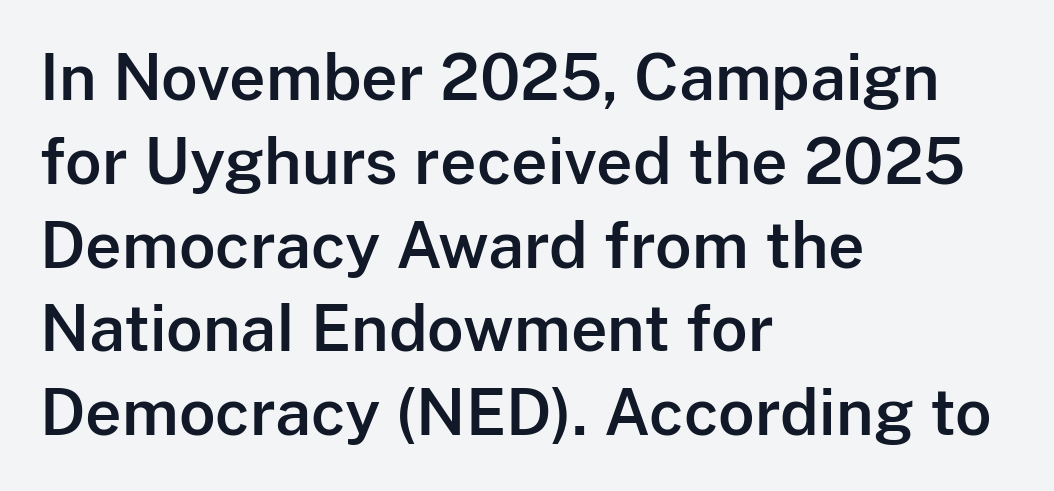
Each row of text sits above clean, open space. The face used here is proportionally spaced, like ordinary book or web type. Nobody touched the tracking dial on this one. The type sits square on the baseline with zero lean.
